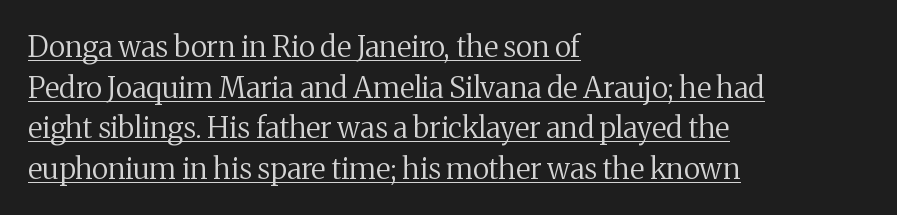
Q: Is the text bold? A: No.
Q: Is the text italic (slanted)? A: No, it is upright.
Q: Is the typeface a serif or a sans-serif typeface? A: Serif.
Q: Is the text underlined? A: Yes.
Q: How is the paragraph aligned? A: Left-aligned.
Q: Is the spacing between letters normal or unusually wide? A: Normal.
Q: Is the spacing between lines tight, normal or loose? A: Normal.
Q: Width (condensed, normal, or wide)? A: Normal.
Q: Stroke contrast? A: Medium.
Q: x-height? A: Medium.
Q: Monospaced? A: No.
